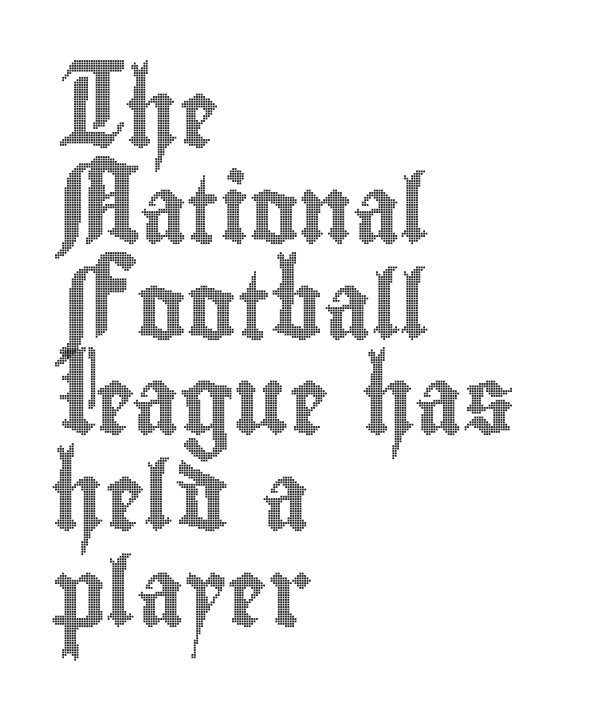
This sample has the flowing, uneven cadence of proportional lettering. Regarding leading, the lines here are spaced in the standard way. Nothing unusual about the tracking: characters are spaced as the font intends. This rendering features lettering with no underline. Upright lettering throughout.
